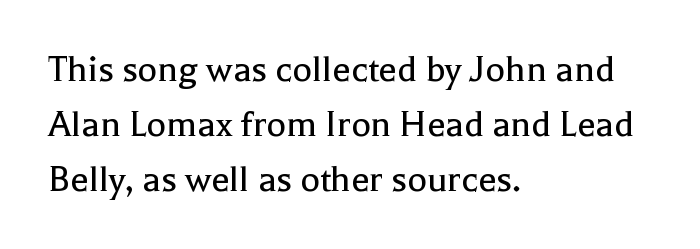
Q: Is the text bold? A: No.
Q: Is the text italic (slanted)? A: No, it is upright.
Q: Is the typeface a serif or a sans-serif typeface? A: Serif.
Q: Is the text underlined? A: No.
Q: How is the paragraph aligned? A: Left-aligned.
Q: Is the spacing between letters normal or unusually wide? A: Normal.
Q: Is the spacing between lines tight, normal or loose? A: Normal.
Q: Width (condensed, normal, or wide)? A: Normal.
Q: x-height? A: Medium.
Q: Monospaced? A: No.
